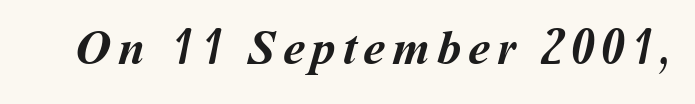
Proportional: the letters do not fall into vertical columns. Just letters on the line, the space beneath them empty. Compared with an ordinary text face, these strokes are far heavier — a full bold.
